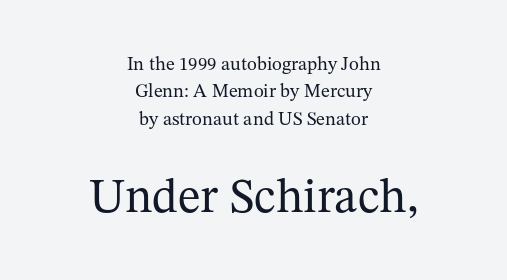
The glyphs are unaccompanied by any horizontal stroke below them. A typesetter would call this proportional, since set widths differ per character. Tracking value appears to be zero — textbook default spacing. Compare the two chunks: the lower has the greater cap height. Honestly, the row spacing looks completely unremarkable.
